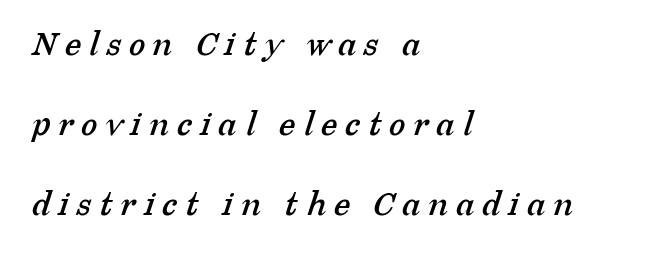
Q: Is the typeface a serif or a sans-serif typeface? A: Serif.
Q: Is the text underlined? A: No.
Q: How is the paragraph aligned? A: Left-aligned.
Q: Is the spacing between letters normal or unusually wide? A: Unusually wide.
Q: Is the spacing between lines tight, normal or loose? A: Loose.
Q: Width (condensed, normal, or wide)? A: Normal.
Q: Stroke contrast? A: Low.
Q: x-height? A: Medium.
Q: Monospaced? A: No.
